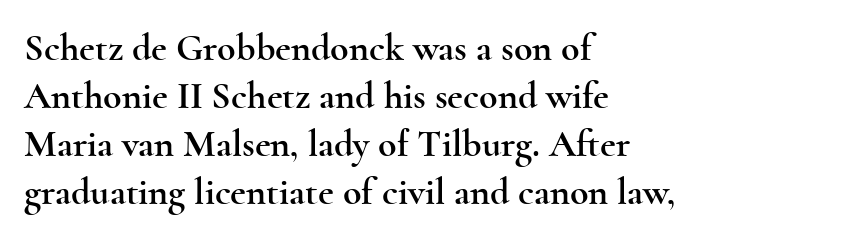
Q: Is the text italic (slanted)? A: No, it is upright.
Q: Is the typeface a serif or a sans-serif typeface? A: Serif.
Q: Is the text underlined? A: No.
Q: How is the paragraph aligned? A: Left-aligned.
Q: Is the spacing between letters normal or unusually wide? A: Normal.
Q: Is the spacing between lines tight, normal or loose? A: Normal.
Q: Width (condensed, normal, or wide)? A: Wide.
Q: x-height? A: Small.
Q: Monospaced? A: No.
